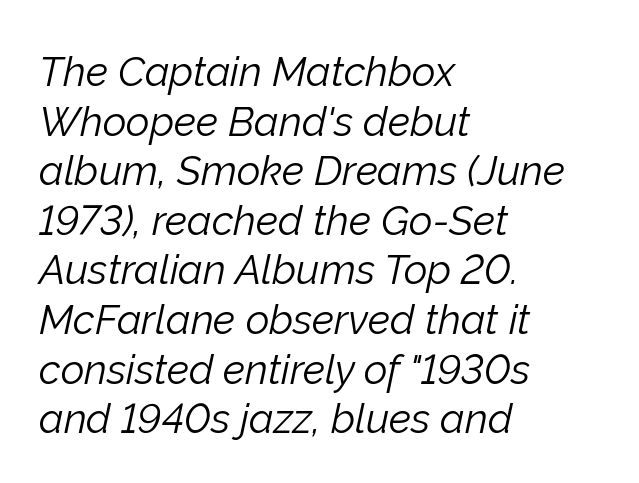
You could not count columns in this text — the font is proportionally spaced. Italic? Definitely — the glyphs are oblique. Which margin do the lines hug? The left one — the right edge is uneven. In terms of letterspacing, this is plain default setting. Glance below the letters and you will spot only blank space. Each stroke keeps to a modest, everyday thickness or less.
